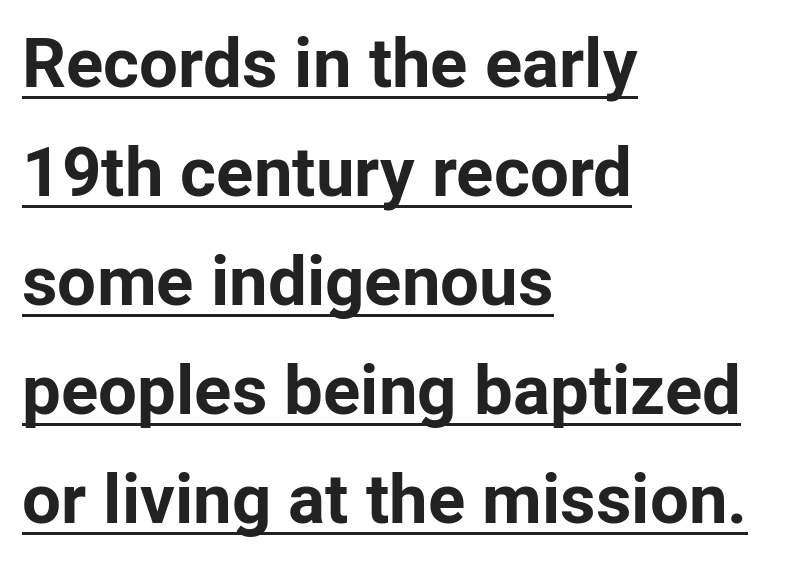
{"serif": "no", "italic": "no", "bold": "yes", "weight": "bold", "width": "normal", "stroke_contrast": "low", "x_height": "medium", "monospaced": "no", "underline": "yes", "align": "left", "line_spacing": "normal", "line_spacing_ratio": 1.58, "letter_spacing": "normal", "letter_spacing_em": 0.0, "glyph_px": 69}
